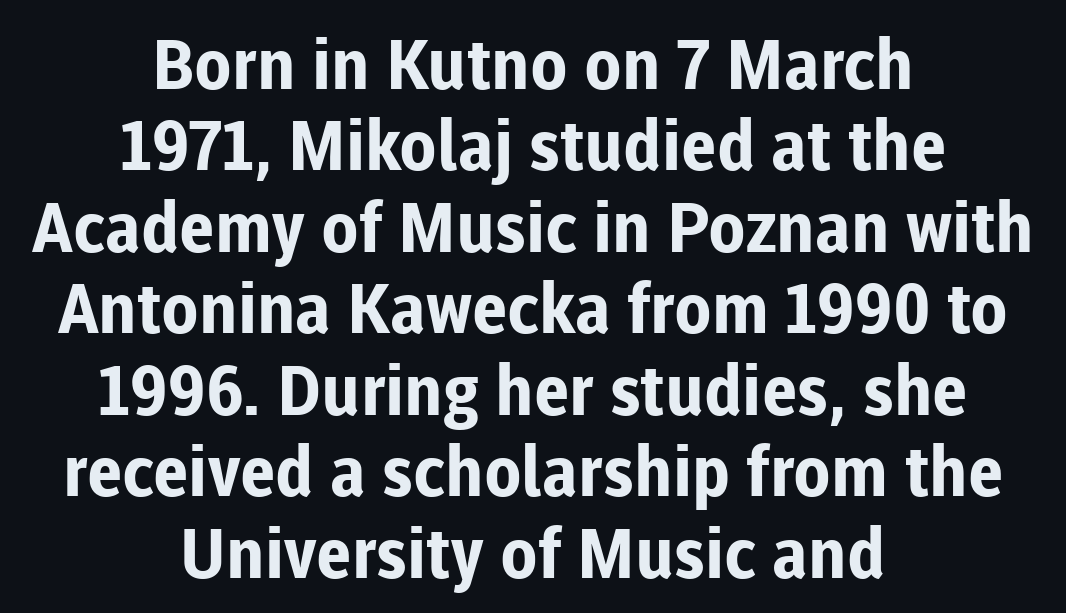
The image shows 69 px bold sans-serif type, upright; set centered, line spacing 1.18x, normal letter spacing, not underlined; low stroke contrast and a medium x-height.
